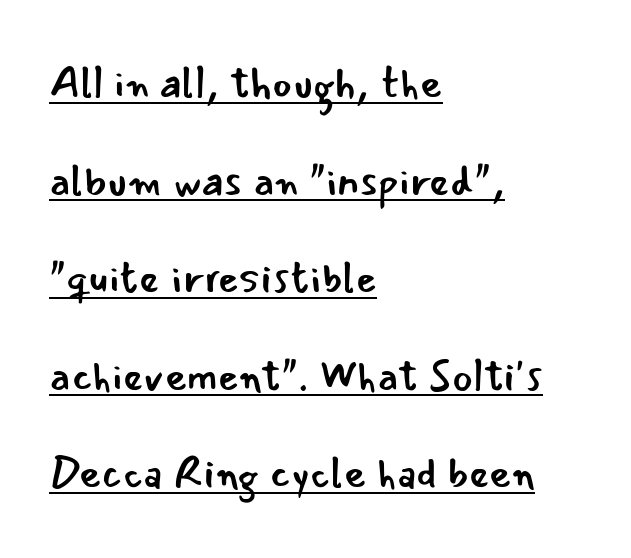
Q: Is the text bold? A: No.
Q: Is the text italic (slanted)? A: No, it is upright.
Q: Is the typeface a serif or a sans-serif typeface? A: Sans-serif.
Q: Is the text underlined? A: Yes.
Q: How is the paragraph aligned? A: Left-aligned.
Q: Is the spacing between letters normal or unusually wide? A: Normal.
Q: Is the spacing between lines tight, normal or loose? A: Loose.
Q: Width (condensed, normal, or wide)? A: Normal.
Q: Stroke contrast? A: Low.
Q: x-height? A: Small.
Q: Monospaced? A: No.
